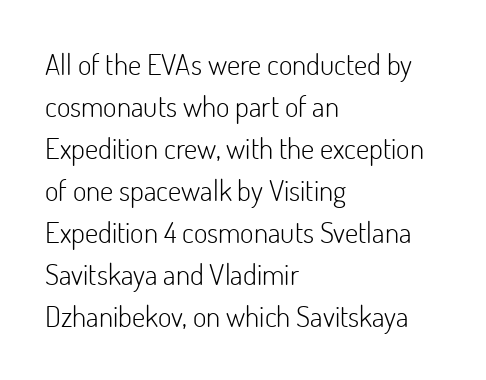
Q: Is the text bold? A: No.
Q: Is the text italic (slanted)? A: No, it is upright.
Q: Is the typeface a serif or a sans-serif typeface? A: Sans-serif.
Q: Is the text underlined? A: No.
Q: How is the paragraph aligned? A: Left-aligned.
Q: Is the spacing between letters normal or unusually wide? A: Normal.
Q: Is the spacing between lines tight, normal or loose? A: Normal.
Q: Width (condensed, normal, or wide)? A: Normal.
Q: Stroke contrast? A: Low.
Q: x-height? A: Small.
Q: Monospaced? A: No.
